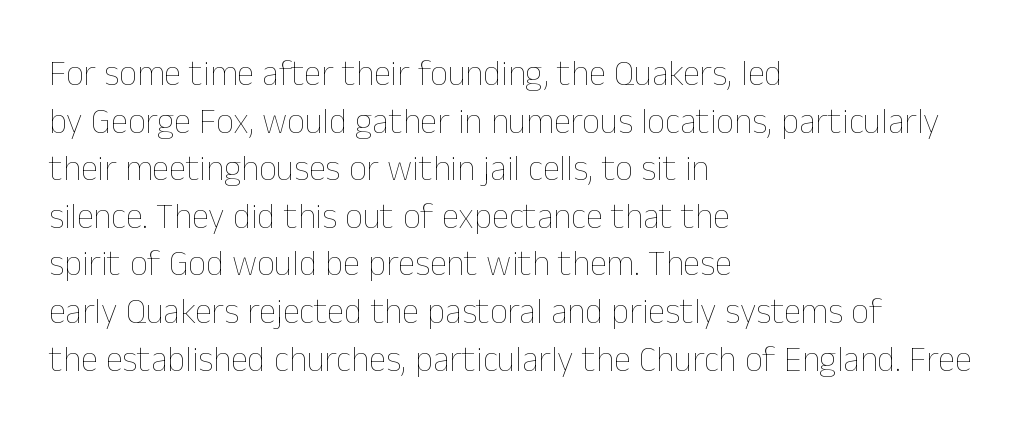
{"italic": "no", "bold": "no", "weight": "thin", "width": "normal", "stroke_contrast": "low", "x_height": "medium", "monospaced": "no", "underline": "no", "align": "left", "line_spacing": "normal", "line_spacing_ratio": 1.36, "letter_spacing": "normal", "letter_spacing_em": 0.0, "glyph_px": 35}
